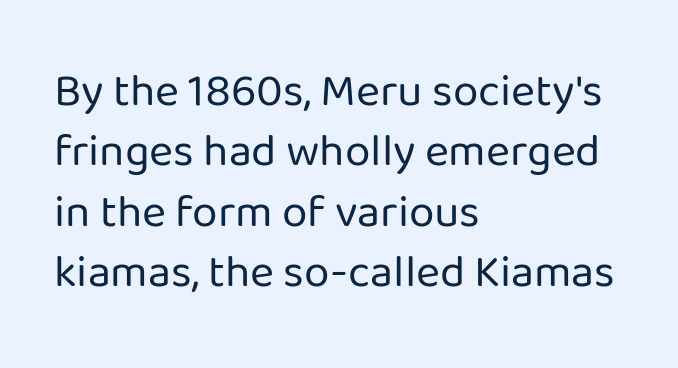
Only glyphs here, with clear space below each row. The lines in this sample share a left origin and differ only in where they stop. Designer's note — italics off, roman on. The rendering keeps characters at their native spacing. Think of a printed novel: that variable character pitch is what you see here. Notice how descenders clear the ascenders below comfortably — that's standard leading.
